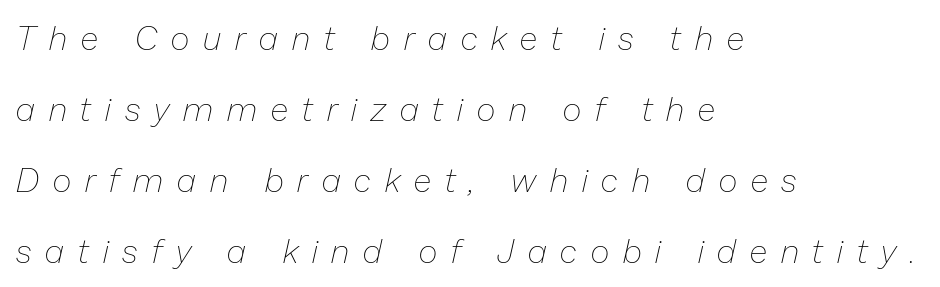
The image shows 33 px thin type, italic (leaning right); set left-aligned, loose line spacing (2.15x), unusually wide letter spacing (+0.43 em), not underlined; low stroke contrast and a medium x-height.
